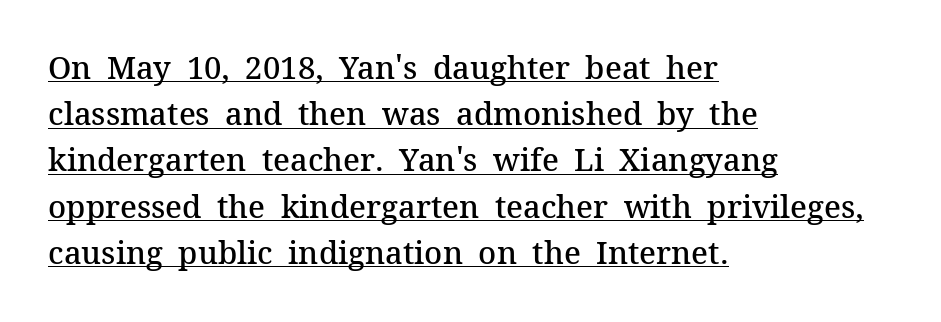
Q: Is the text bold? A: Semi-bold.
Q: Is the text italic (slanted)? A: No, it is upright.
Q: Is the typeface a serif or a sans-serif typeface? A: Serif.
Q: Is the text underlined? A: Yes.
Q: How is the paragraph aligned? A: Left-aligned.
Q: Is the spacing between letters normal or unusually wide? A: Normal.
Q: Is the spacing between lines tight, normal or loose? A: Normal.
Q: Width (condensed, normal, or wide)? A: Normal.
Q: Stroke contrast? A: Medium.
Q: x-height? A: Medium.
Q: Monospaced? A: No.
